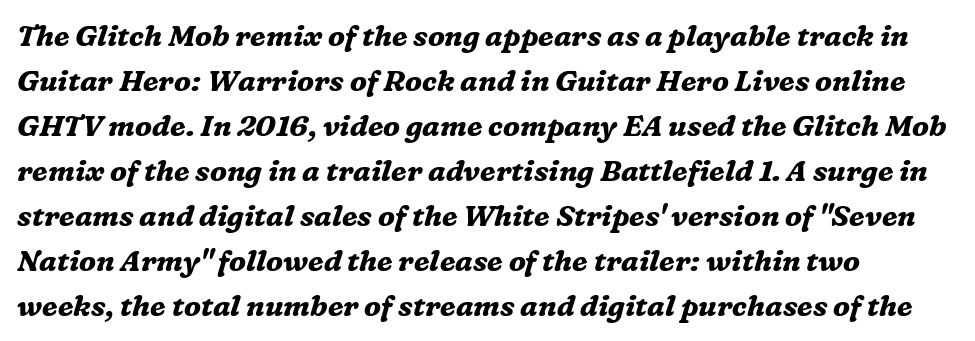
{"serif": "yes", "italic": "yes", "lean": "right", "slant_degrees": 16, "bold": "yes", "weight": "bold", "width": "normal", "stroke_contrast": "medium", "x_height": "medium", "monospaced": "no", "underline": "no", "align": "left", "line_spacing": "normal", "line_spacing_ratio": 1.55, "letter_spacing": "normal", "letter_spacing_em": 0.0, "glyph_px": 29}
